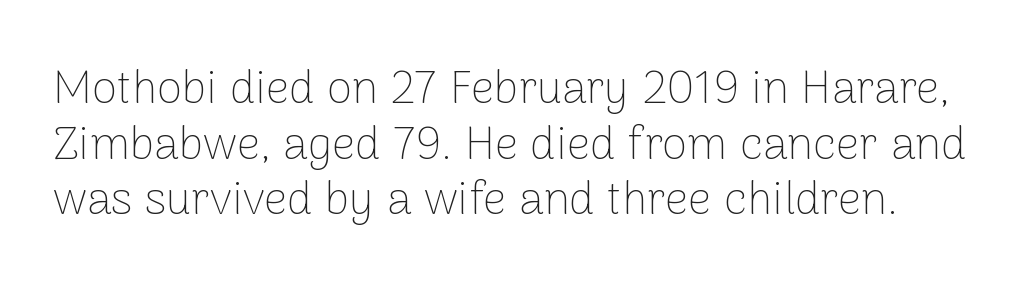
Note the varied advance widths — an 'i' is clearly narrower than an 'm'. These lines were composed using upright roman letters. These lines keep a tight, regular rhythm from letter to letter. A quiet, ordinary-to-light weight characterises the typeface. Letters rest on an invisible, unmarked baseline. In terms of letterform style, serifs are entirely absent.
